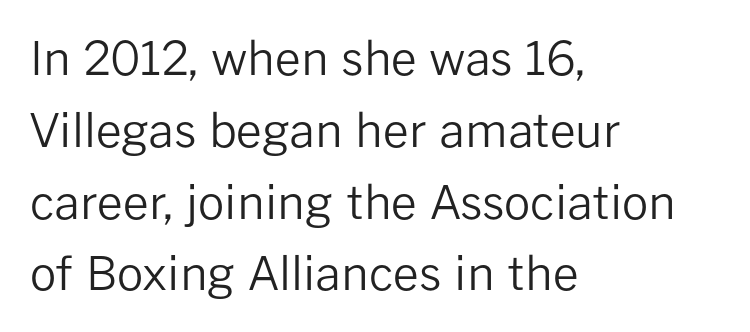
The image shows 46 px regular-weight sans-serif type, upright; set left-aligned, normal line spacing (1.56x), normal letter spacing, not underlined; low stroke contrast and a medium x-height.
